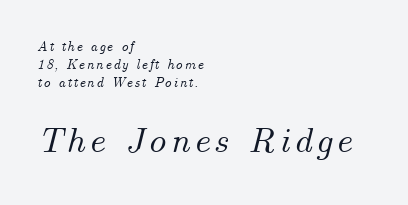
Q: Is the text italic (slanted)? A: Yes, it leans right by about 14 degrees.
Q: Is the text underlined? A: No.
Q: How is the paragraph aligned? A: Left-aligned.
Q: Is the spacing between lines tight, normal or loose? A: Normal.
Q: Which block of text is set in a larger size, the first (top) or the second (bottom)? A: The second (bottom) one.
Q: Width (condensed, normal, or wide)? A: Normal.
Q: Stroke contrast? A: Medium.
Q: x-height? A: Small.
Q: Monospaced? A: No.
